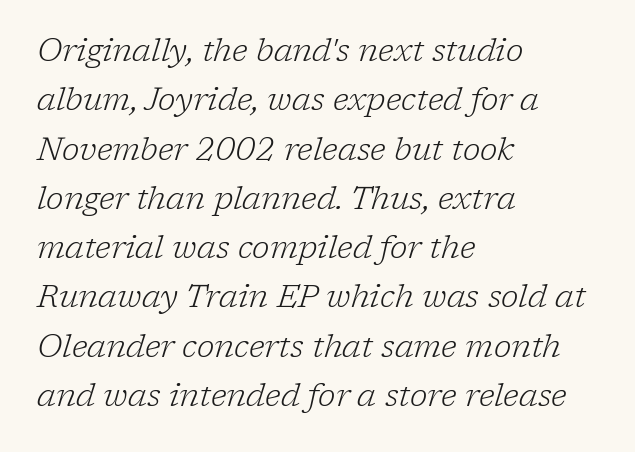
The image shows 32 px light serif type, italic (leaning right); set left-aligned, normal line spacing (1.54x), normal letter spacing, not underlined; low stroke contrast and a medium x-height.
